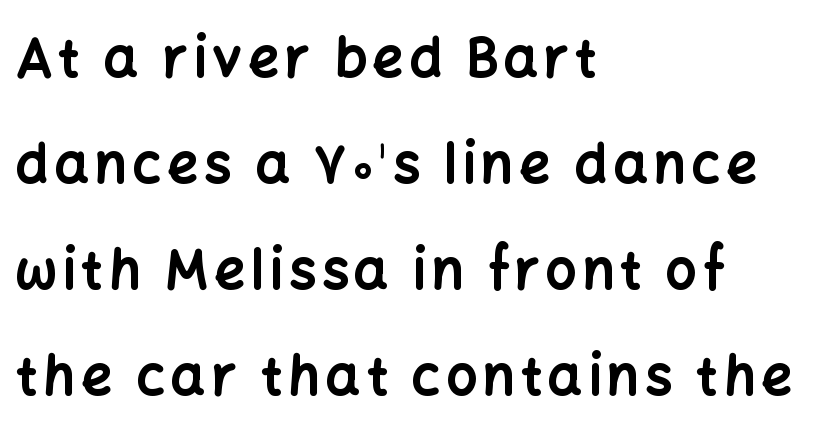
The image shows 54 px bold sans-serif type, upright; set left-aligned, loose line spacing (1.96x), not underlined; low stroke contrast and a medium x-height.
